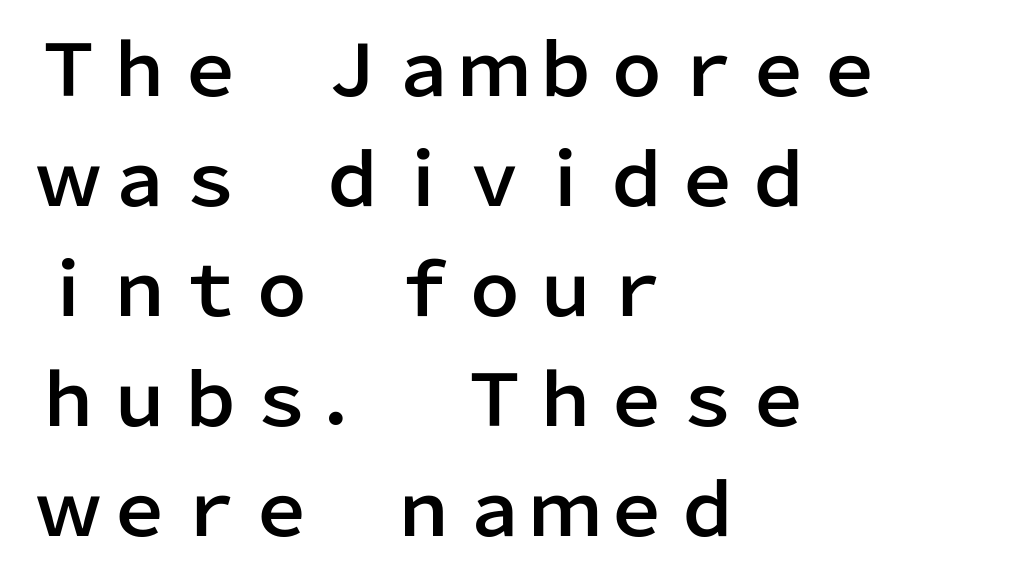
Spacing verdict: proportional, widths tailored to each character. Layout note: lines flush left. The line-height multiplier appears to be the usual default. The gaps between neighbouring characters are ordinary and unremarkable. The passage shown is not underscored anywhere. Typographically, this falls in the sans-serif category.
